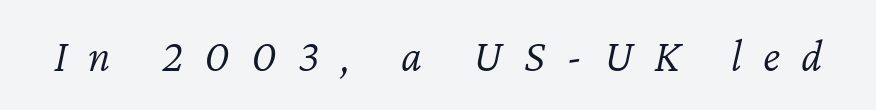
An italicized treatment has been applied to the whole sample. A quiet, ordinary-to-light weight characterises the typeface. Bare-footed words on every line. The rendering uses natural spacing where letterforms have individual widths. Substantial extra tracking has been applied to these lines.
